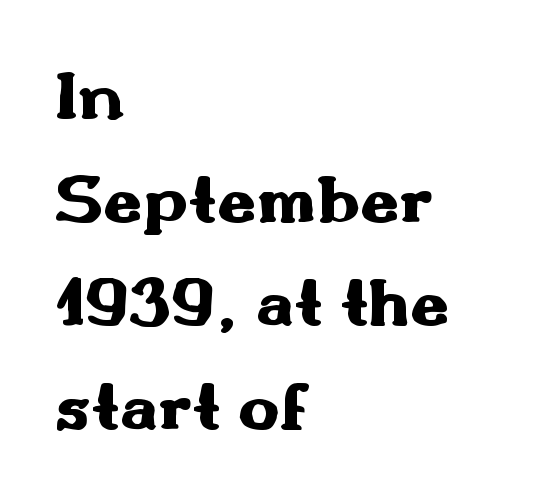
{"serif": "no", "italic": "no", "bold": "yes", "weight": "heavy", "width": "wide", "stroke_contrast": "medium", "x_height": "small", "monospaced": "no", "underline": "no", "align": "left", "line_spacing": "normal", "line_spacing_ratio": 1.48, "letter_spacing": "normal", "letter_spacing_em": 0.0, "glyph_px": 70}
